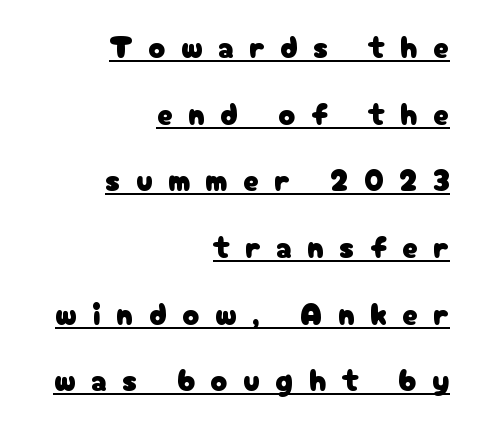
The image shows 31 px sans-serif type, upright; set right-aligned, loose line spacing (2.15x), unusually wide letter spacing (+0.5 em), underlined; low stroke contrast and a medium x-height.
